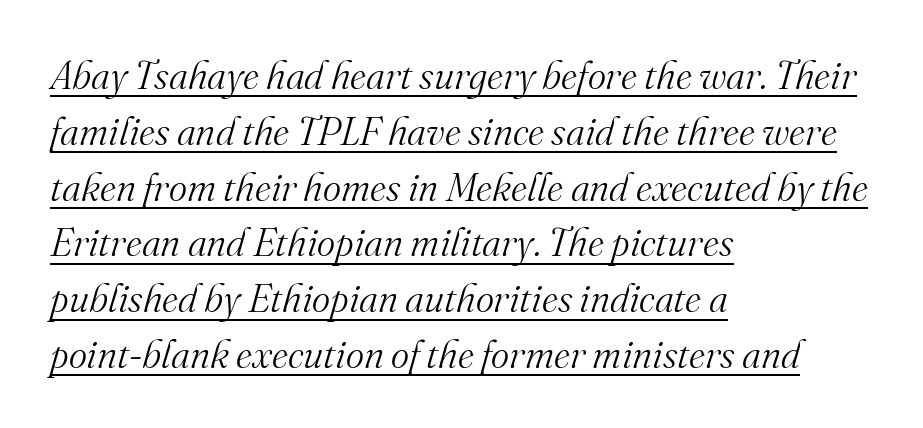
Are there feet on the stems? There are — it's a serif. Vertically, the passage feels balanced, rows spaced as you'd expect. Stem width sits at or under what a default text font uses. Each line of the rendering has a horizontal stroke beneath the glyphs. The face used here is proportionally spaced, like ordinary book or web type.
